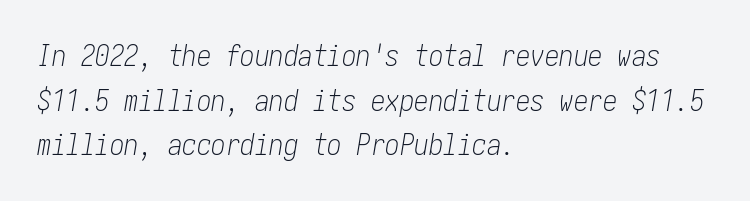
The image shows 29 px light, condensed type, italic (leaning right); set left-aligned, normal line spacing (1.54x), normal letter spacing, not underlined; low stroke contrast and a medium x-height.
